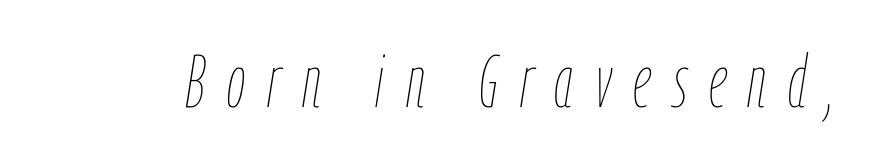
The typeface has the unassuming heft of standard copy or less. Looks like regular typesetting: each glyph gets only the width it needs. Would a proofreader flag this as italicized? Yes. Short note: letters widely spaced. The space beneath each line is pristine and unruled.
